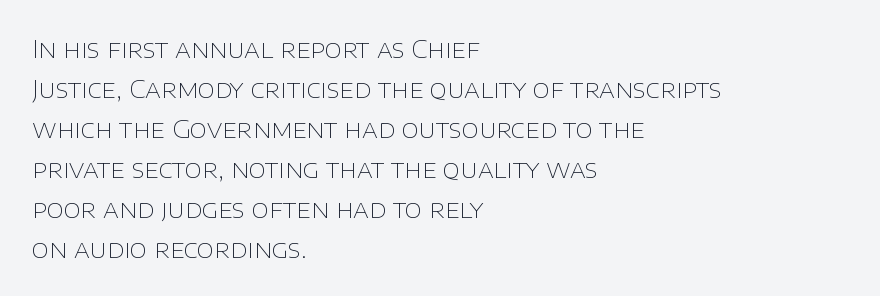
The image shows 25 px text type, upright; set left-aligned, normal line spacing (1.6x), normal letter spacing, not underlined.
